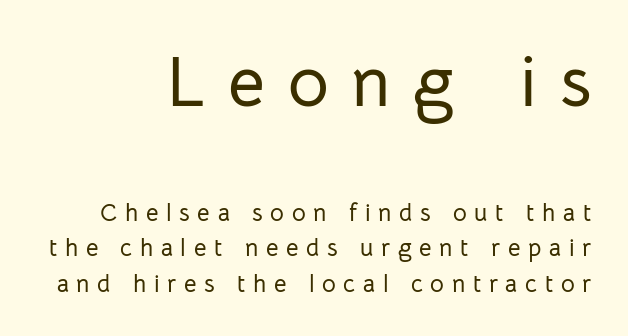
The image shows 71 px sans-serif type, upright; set right-aligned, normal line spacing (1.46x), unusually wide letter spacing (+0.32 em), not underlined; the first (top) block is 2.96x larger; low stroke contrast and a medium x-height.
